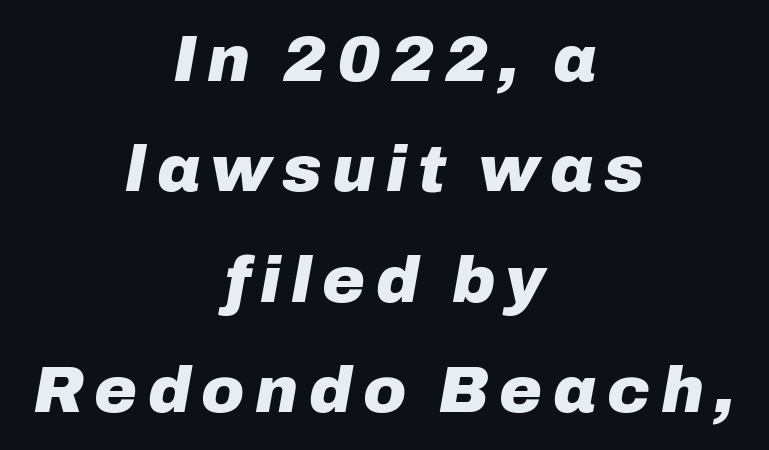
Notice how the passage keeps no hard edge, just a central spine. Does the leading feel generous? No, just average. The letters are bold, with thick, heavy strokes. These lines are rendered in a variable-pitch font. The glyphs are unaccompanied by any horizontal stroke below them.
